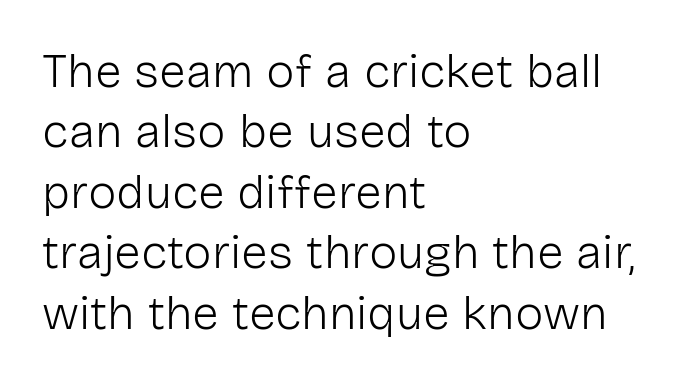
The image shows 48 px light sans-serif type, upright; set left-aligned, normal line spacing (1.26x), normal letter spacing, not underlined; low stroke contrast and a medium x-height.
